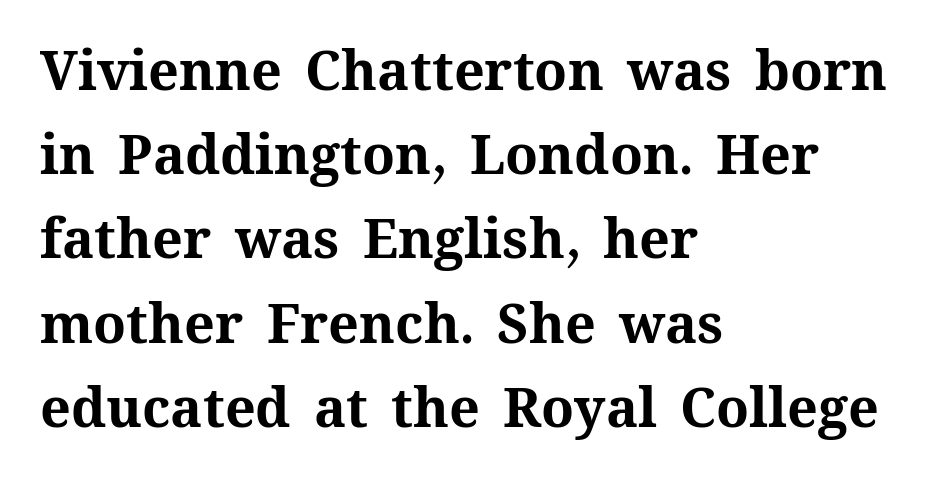
The image shows 54 px bold type, upright; set left-aligned, normal line spacing (1.56x), normal letter spacing, not underlined; medium stroke contrast and a medium x-height.
